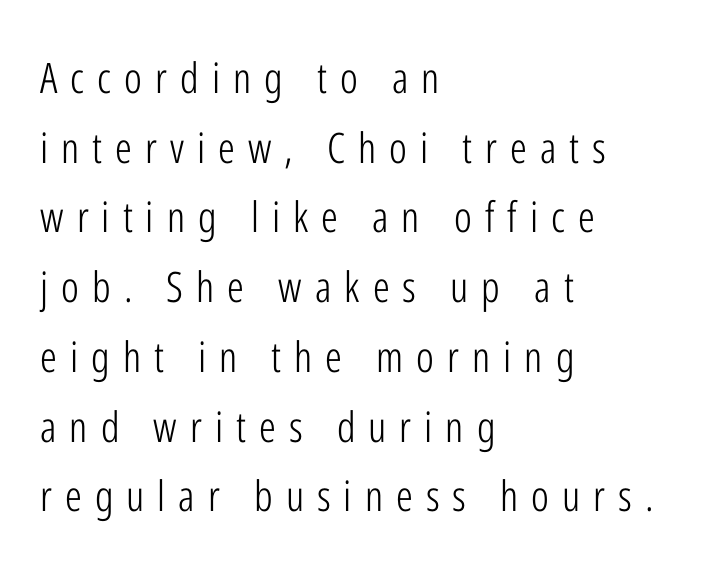
Q: Is the text bold? A: No.
Q: Is the text italic (slanted)? A: No, it is upright.
Q: Is the typeface a serif or a sans-serif typeface? A: Sans-serif.
Q: Is the text underlined? A: No.
Q: How is the paragraph aligned? A: Left-aligned.
Q: Is the spacing between letters normal or unusually wide? A: Unusually wide.
Q: Is the spacing between lines tight, normal or loose? A: Normal.
Q: Width (condensed, normal, or wide)? A: Condensed.
Q: Stroke contrast? A: Low.
Q: x-height? A: Medium.
Q: Monospaced? A: No.
